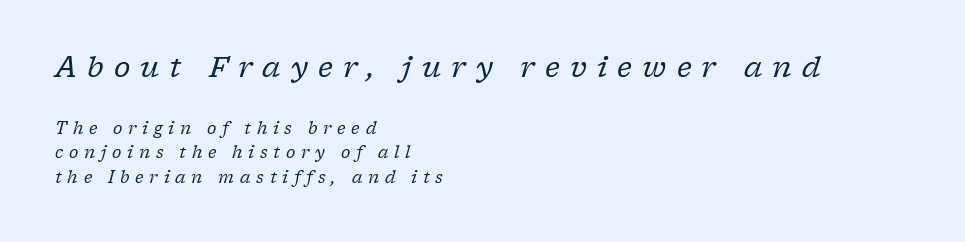
Look at the bottom of the vertical strokes: they flare into serifs here. A classic flush-left, rag-right setting is used for this passage. Lines of text with bare space underneath. Yep, that's italic — everything's leaning.
